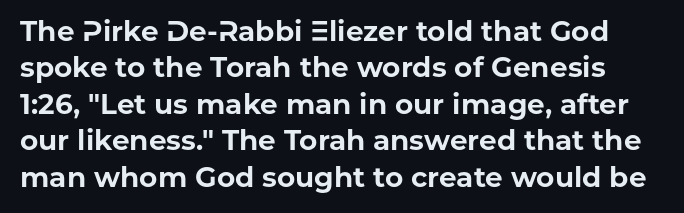
Q: Is the text bold? A: Yes.
Q: Is the text italic (slanted)? A: No, it is upright.
Q: Is the typeface a serif or a sans-serif typeface? A: Sans-serif.
Q: Is the text underlined? A: No.
Q: Is the spacing between letters normal or unusually wide? A: Normal.
Q: Is the spacing between lines tight, normal or loose? A: Normal.
Q: Width (condensed, normal, or wide)? A: Normal.
Q: Stroke contrast? A: Low.
Q: x-height? A: Medium.
Q: Monospaced? A: No.
